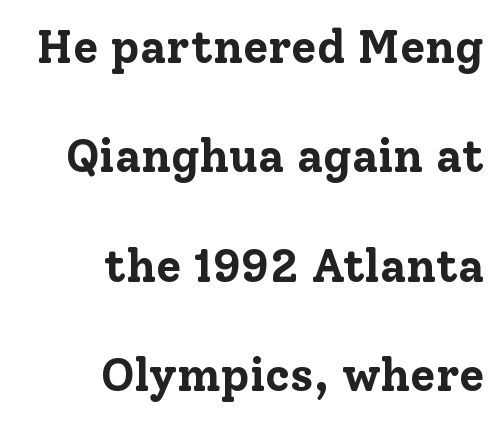
Q: Is the text bold? A: Yes.
Q: Is the text italic (slanted)? A: No, it is upright.
Q: Is the typeface a serif or a sans-serif typeface? A: Serif.
Q: Is the text underlined? A: No.
Q: How is the paragraph aligned? A: Right-aligned.
Q: Is the spacing between letters normal or unusually wide? A: Normal.
Q: Is the spacing between lines tight, normal or loose? A: Loose.
Q: Width (condensed, normal, or wide)? A: Normal.
Q: Stroke contrast? A: Low.
Q: x-height? A: Medium.
Q: Monospaced? A: No.
